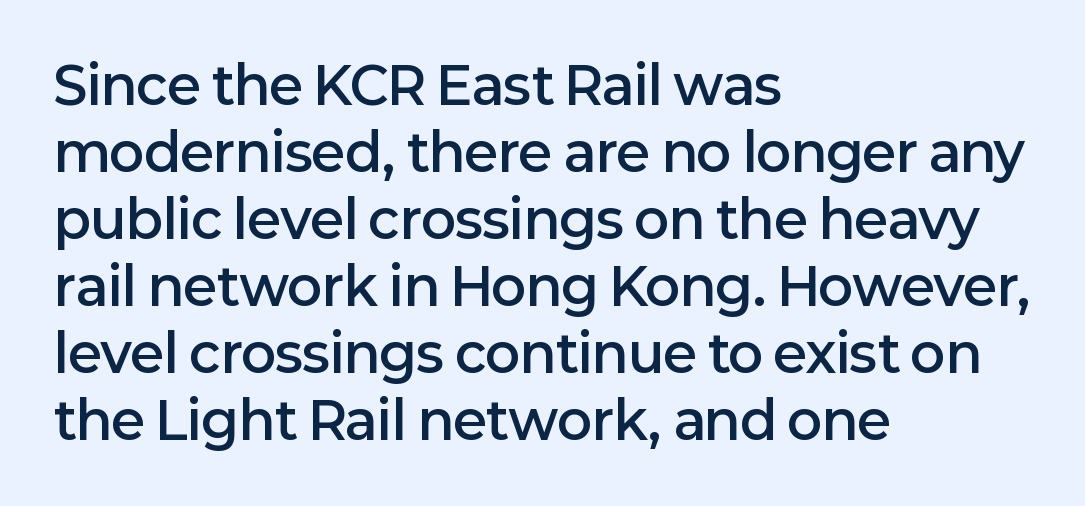
Type style note: lacks serifs. The rendering uses natural spacing where letterforms have individual widths. These lines sit exactly where default settings would place them. A clean baseline with only descenders dipping below it.
